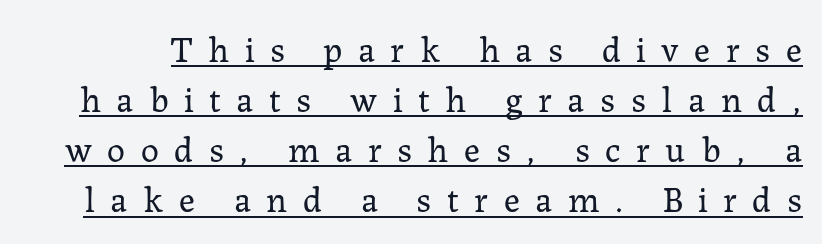
The line texture is sparse and dotted thanks to wide tracking. These characters rest on top of a visible drawn line. The line-height multiplier appears to be the usual default. Unlike italic type, these characters show no tilt at all. The passage shown is typed in a proportional face where columns would drift. Font category for this specimen: serif.
